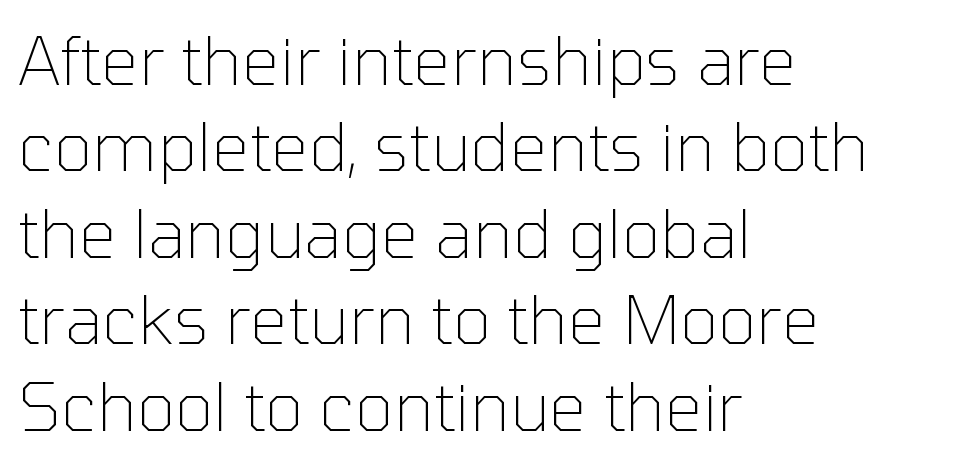
Q: Is the text bold? A: No.
Q: Is the text italic (slanted)? A: No, it is upright.
Q: Is the typeface a serif or a sans-serif typeface? A: Sans-serif.
Q: Is the text underlined? A: No.
Q: How is the paragraph aligned? A: Left-aligned.
Q: Is the spacing between letters normal or unusually wide? A: Normal.
Q: Is the spacing between lines tight, normal or loose? A: Normal.
Q: Width (condensed, normal, or wide)? A: Normal.
Q: Stroke contrast? A: Low.
Q: x-height? A: Medium.
Q: Monospaced? A: No.
